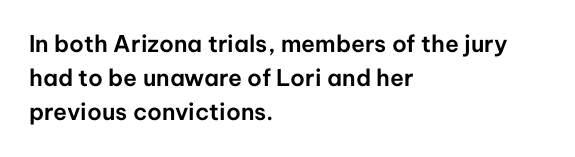
The image shows 23 px text type, upright; set left-aligned, normal line spacing (1.48x), normal letter spacing, not underlined.
